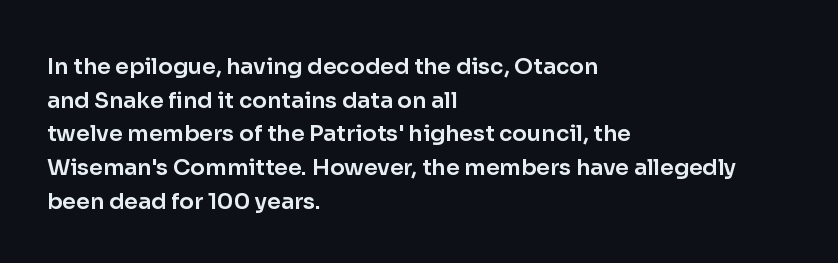
Q: Is the text italic (slanted)? A: No, it is upright.
Q: Is the text underlined? A: No.
Q: How is the paragraph aligned? A: Left-aligned.
Q: Is the spacing between letters normal or unusually wide? A: Normal.
Q: Is the spacing between lines tight, normal or loose? A: Normal.
